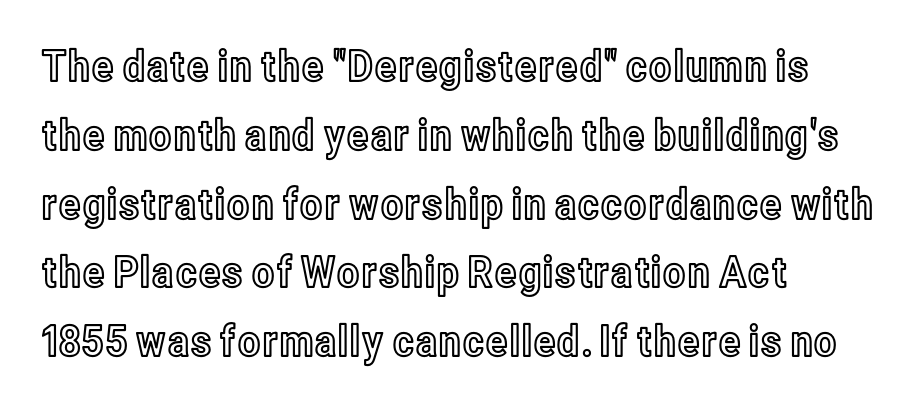
Q: Is the text italic (slanted)? A: No, it is upright.
Q: Is the text underlined? A: No.
Q: How is the paragraph aligned? A: Left-aligned.
Q: Is the spacing between letters normal or unusually wide? A: Normal.
Q: Is the spacing between lines tight, normal or loose? A: Normal.
Q: Width (condensed, normal, or wide)? A: Condensed.
Q: x-height? A: Medium.
Q: Monospaced? A: No.
